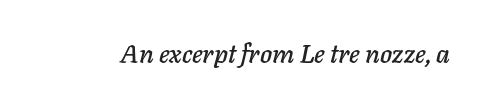
Spacing between characters is what you'd get straight out of the box. Designer's note — italics engaged. Nobody drew a line under any word here.
